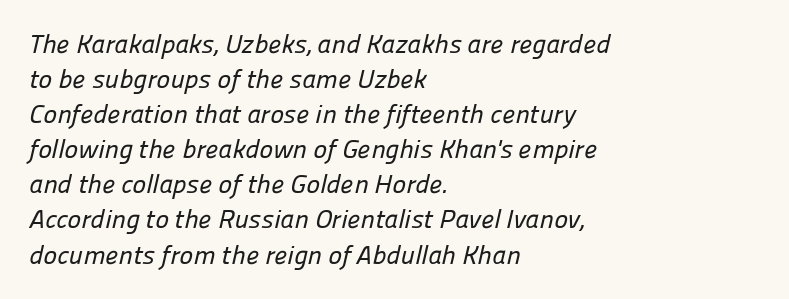
{"underline": "no", "align": "left", "line_spacing": "normal", "line_spacing_ratio": 1.35, "letter_spacing": "normal", "letter_spacing_em": 0.0, "glyph_px": 26}
